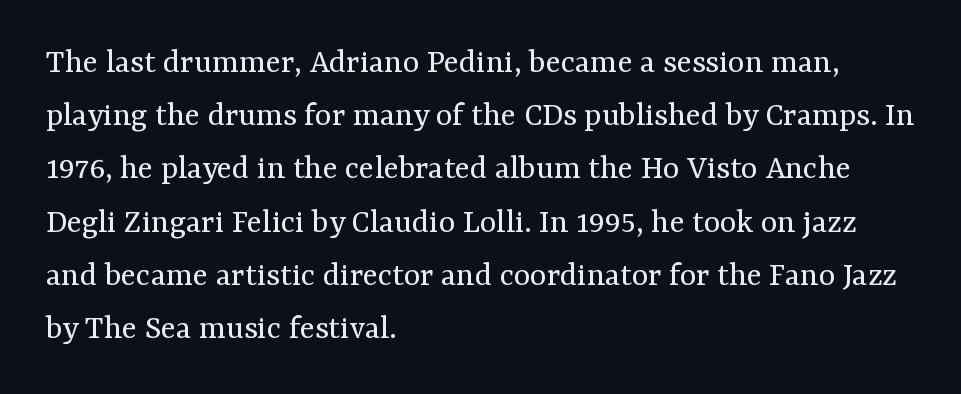
Q: Is the text bold? A: No.
Q: Is the text italic (slanted)? A: No, it is upright.
Q: Is the typeface a serif or a sans-serif typeface? A: Serif.
Q: Is the text underlined? A: No.
Q: How is the paragraph aligned? A: Left-aligned.
Q: Is the spacing between letters normal or unusually wide? A: Normal.
Q: Is the spacing between lines tight, normal or loose? A: Normal.
Q: Width (condensed, normal, or wide)? A: Normal.
Q: Stroke contrast? A: Medium.
Q: x-height? A: Medium.
Q: Monospaced? A: No.
